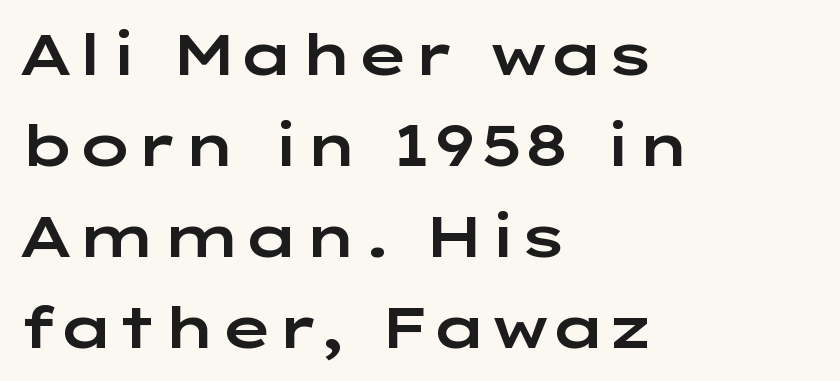
The rendering uses natural spacing where letterforms have individual widths. Rows of type keep a routine distance in the vertical direction. A bare baseline throughout the passage. Compared with a centered layout, this one pins lines to the left instead. The typography opts for an upright posture over an oblique one. Short note: letters normally spaced.
